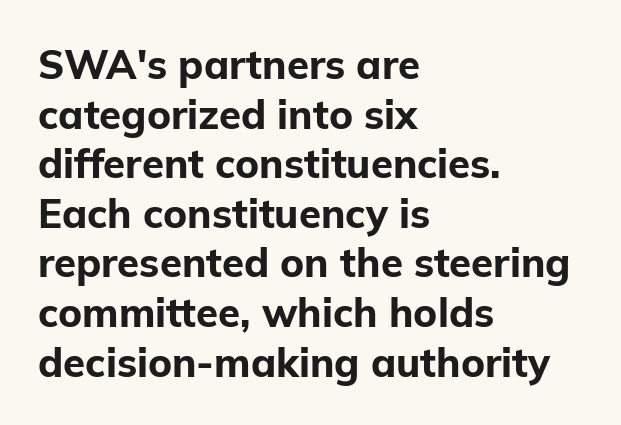
{"serif": "no", "italic": "no", "bold": "yes", "weight": "bold", "width": "normal", "stroke_contrast": "low", "x_height": "medium", "monospaced": "no", "underline": "no", "align": "left", "line_spacing_ratio": 1.24, "letter_spacing": "normal", "letter_spacing_em": 0.0, "glyph_px": 40}
